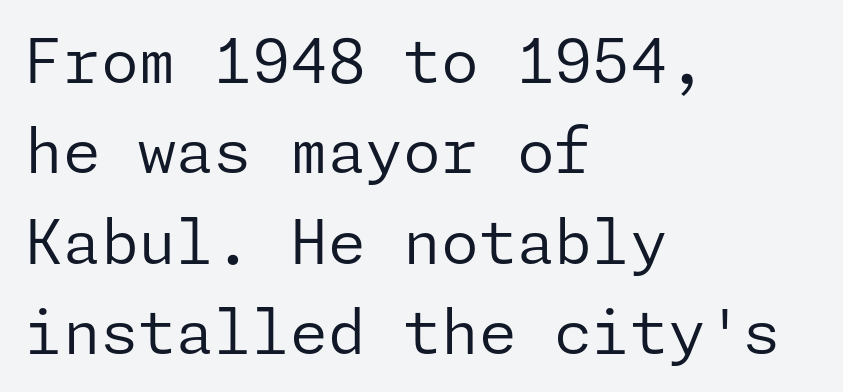
Italic: no, the glyphs are upright roman. The characters are drawn with everyday or finer stroke widths. These lines sit exactly where default settings would place them. Caption: standard tracking, unaltered. The strip under each line holds only bare page. If you drew a ruler down the left edge, every line would touch it.
